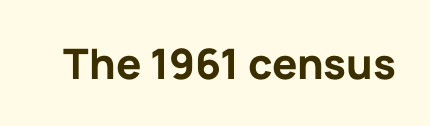
The image shows 42 px bold sans-serif type, upright; set normal letter spacing, not underlined; low stroke contrast and a medium x-height.
